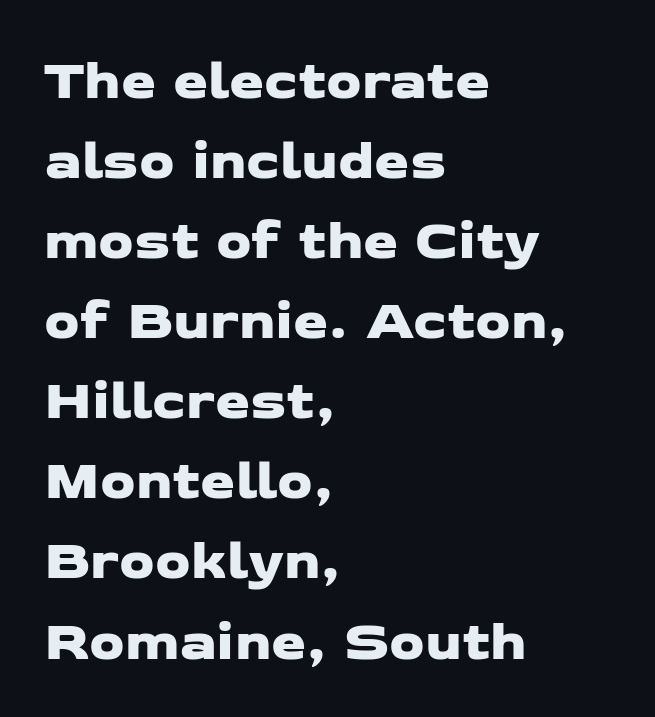
The image shows 56 px wide sans-serif type; set left-aligned, normal line spacing (1.43x), normal letter spacing, not underlined; low stroke contrast and a medium x-height.
